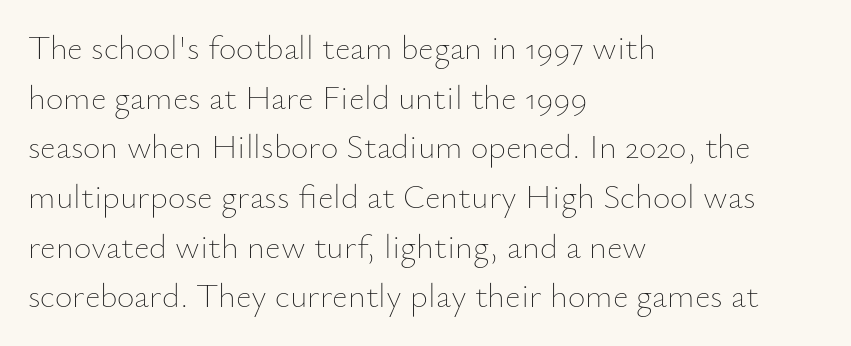
{"italic": "no", "bold": "no", "weight": "thin", "width": "normal", "stroke_contrast": "low", "x_height": "small", "monospaced": "no", "underline": "no", "align": "left", "line_spacing": "normal", "line_spacing_ratio": 1.46, "letter_spacing": "normal", "letter_spacing_em": 0.0, "glyph_px": 34}
